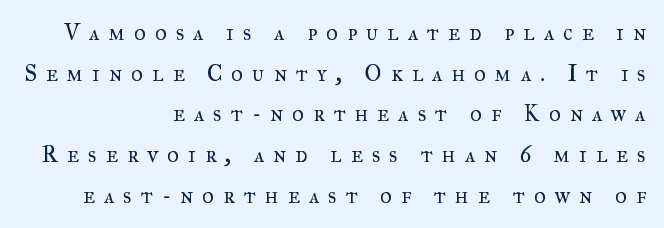
Counters stay open thanks to moderate or lighter strokes. Rule under the text: the space is simply empty. Words appear elongated and porous because spacing is wide. Italic? Not at all — the glyphs are vertical. Is the block centered? No — it sits flush against the right margin.
